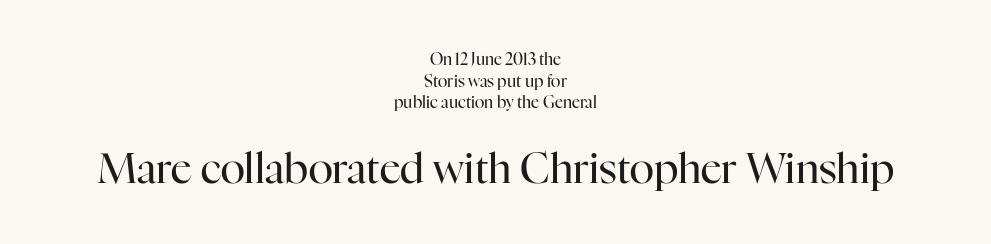
The image shows 41 px regular-weight serif type, upright; set centered, normal line spacing (1.35x), normal letter spacing, not underlined; the second (bottom) block is 2.56x larger; high stroke contrast and a medium x-height.
